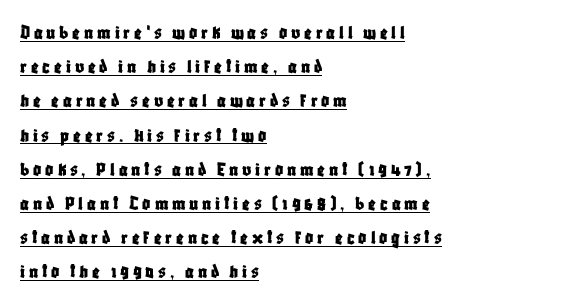
The image shows 20 px text type, upright; set left-aligned, line spacing 1.71x, underlined.
